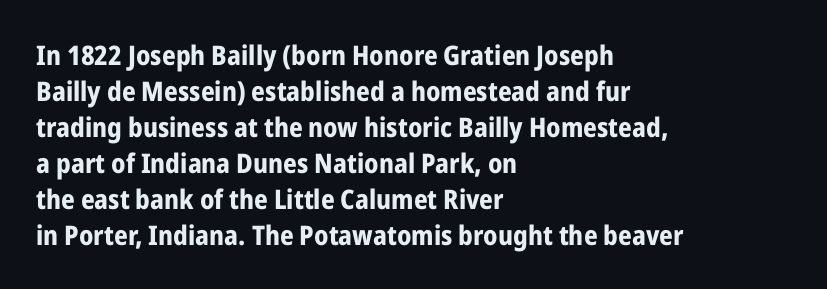
Is there much room between lines? A standard amount, neither cramped nor airy. This rendering features lettering with no underline. The typography opts for an upright posture over an oblique one. Standard letterfit; no display-style spreading of the glyphs. Line starts are locked; line ends wander. Heavy-handed strokes throughout: this text is bold.
